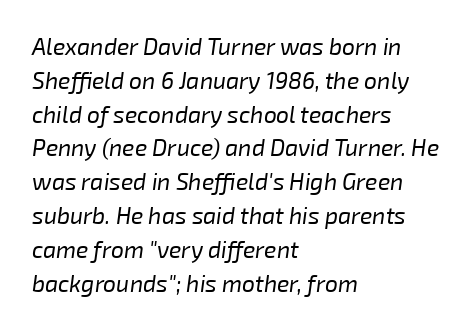
The image shows 23 px text type, italic (leaning right); set left-aligned, normal line spacing (1.47x), normal letter spacing, not underlined.
